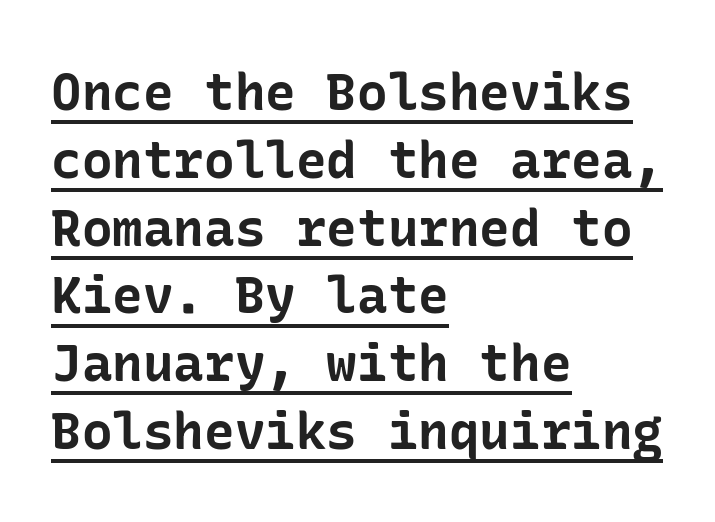
The image shows 51 px bold sans-serif type, upright; set left-aligned, normal line spacing (1.33x), normal letter spacing, underlined; low stroke contrast and a medium x-height.
